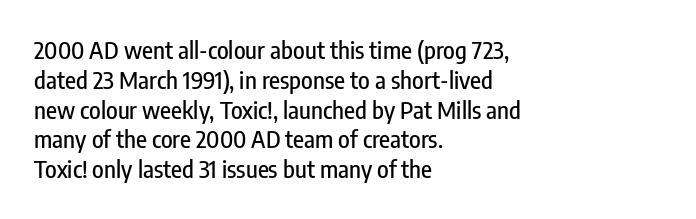
Q: Is the text italic (slanted)? A: No, it is upright.
Q: Is the text underlined? A: No.
Q: How is the paragraph aligned? A: Left-aligned.
Q: Is the spacing between letters normal or unusually wide? A: Normal.
